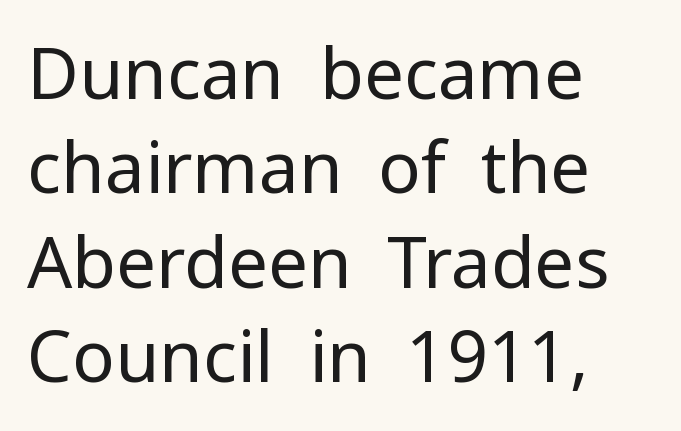
The image shows 71 px regular-weight sans-serif type, upright; set left-aligned, normal line spacing (1.33x), normal letter spacing, not underlined; low stroke contrast and a medium x-height.
